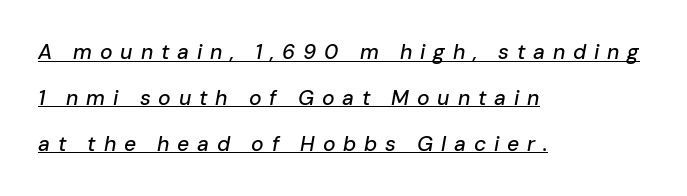
Tracking here is generous; glyphs stand well apart from one another. This is oblique type, the kind used for emphasis or titles. Is the block centered? No — it sits flush against the left margin. In terms of leading, this rendering errs on the spacious side. Has an underline been added? It has.
